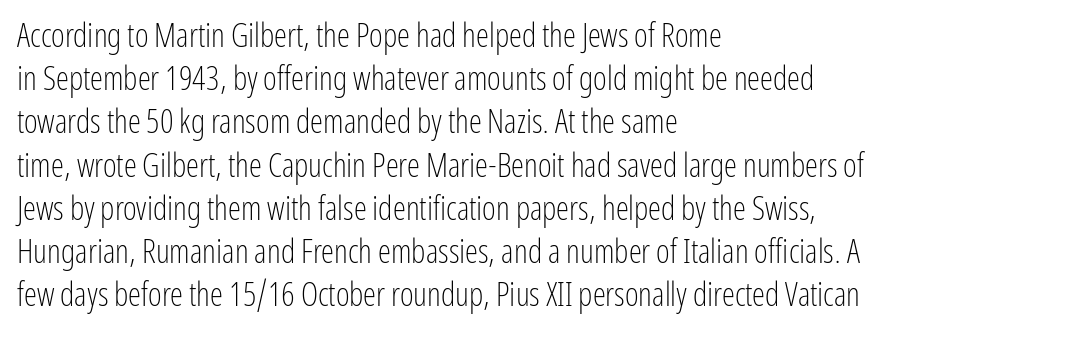
This rendering employs a face without finishing strokes, i.e., a sans-serif. The strip under each line holds only bare page. Where is the straight margin? On the left. Glyph-to-glyph distance matches everyday printed text. Here the designer chose a conventional face with non-uniform glyph widths.
